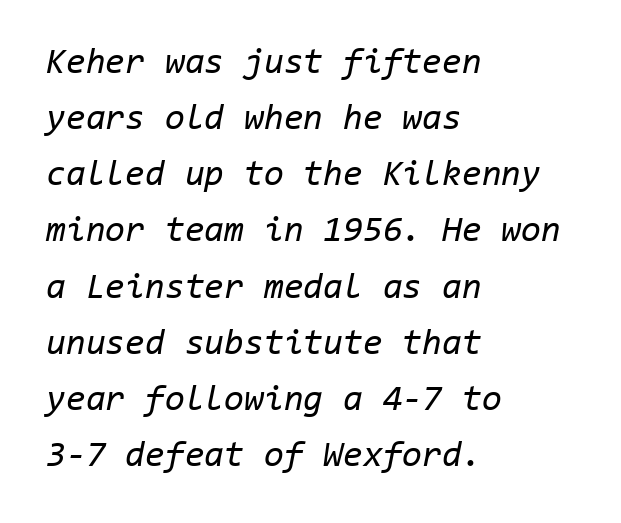
{"italic": "yes", "lean": "right", "slant_degrees": 11, "bold": "no", "weight": "regular", "width": "normal", "stroke_contrast": "low", "x_height": "medium", "monospaced": "yes", "underline": "no", "align": "left", "line_spacing": "normal", "line_spacing_ratio": 1.56, "letter_spacing": "normal", "letter_spacing_em": 0.0, "glyph_px": 36}
